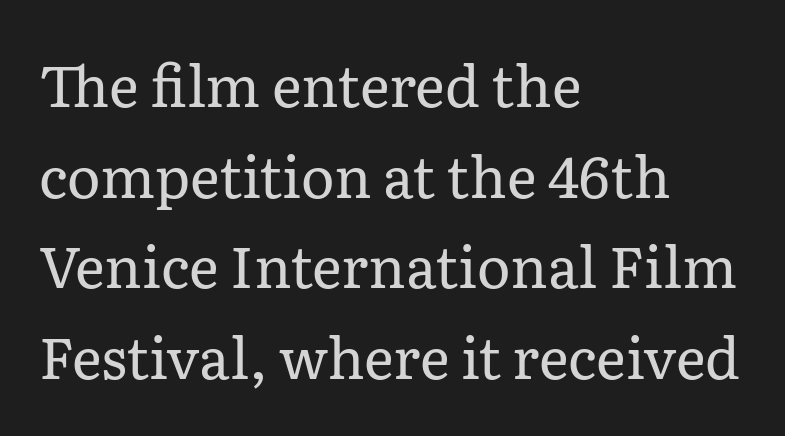
The image shows 57 px regular-weight serif type, upright; set left-aligned, normal line spacing (1.59x), normal letter spacing, not underlined; low stroke contrast and a medium x-height.
